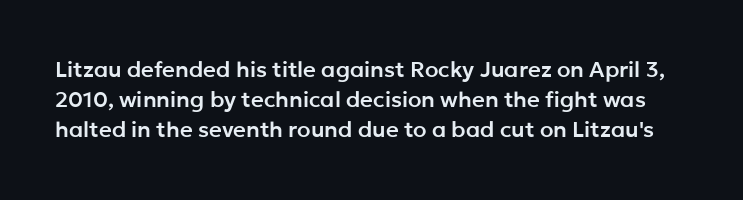
Words float on clear page, feet unadorned. Regular leading. When letters stand straight like this, we call the style roman or upright. Nothing unusual about the tracking: characters are spaced as the font intends.
